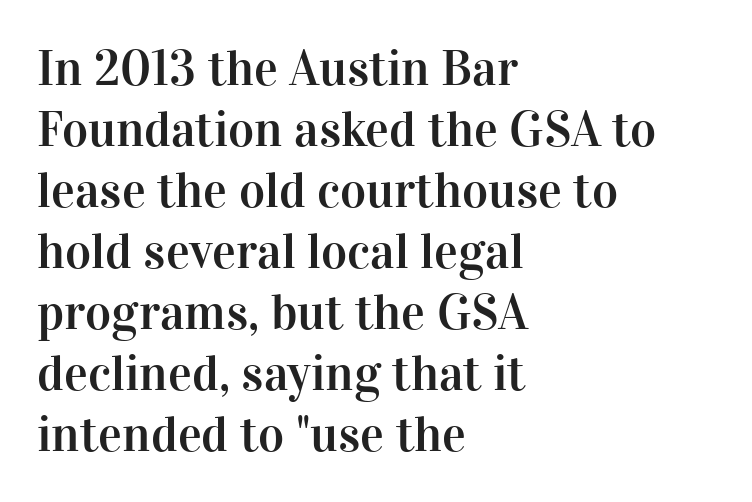
The rendering uses natural spacing where letterforms have individual widths. Has an underline been added? It has not. Is there any slant? The stems are plumb. Where is the straight margin? On the left.
